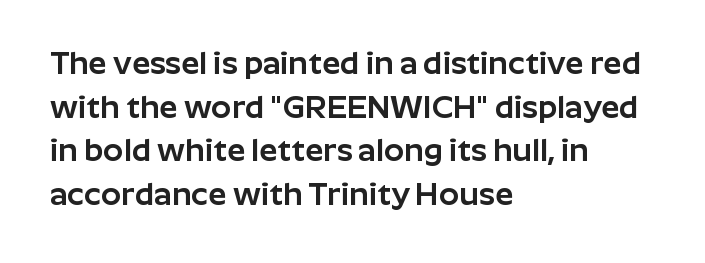
{"serif": "no", "italic": "no", "width": "normal", "stroke_contrast": "low", "x_height": "medium", "monospaced": "no", "underline": "no", "align": "left", "line_spacing": "normal", "line_spacing_ratio": 1.36, "letter_spacing": "normal", "letter_spacing_em": 0.0, "glyph_px": 32}
